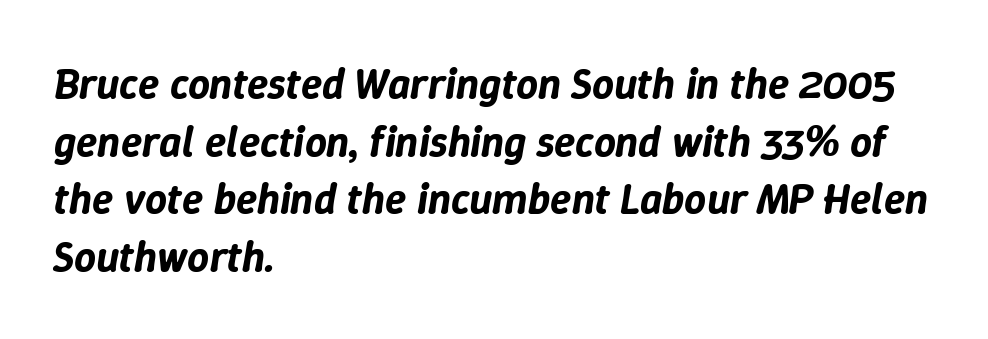
The image shows 43 px text type, italic (leaning right); set left-aligned, normal line spacing (1.34x), normal letter spacing, not underlined; low stroke contrast and a medium x-height.
